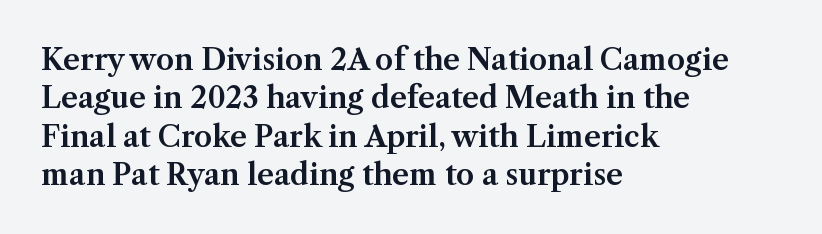
Quick note: underline off. Every character sits straight up, as roman type does. This sample uses a serif face. Is the letter spacing exaggerated? No — it looks like the ordinary default. The face used here is proportionally spaced, like ordinary book or web type.
